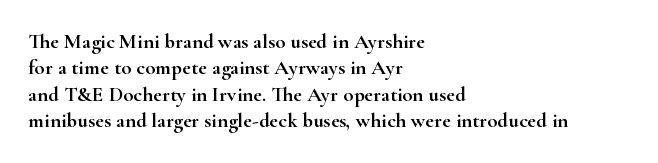
Q: Is the text italic (slanted)? A: No, it is upright.
Q: Is the text underlined? A: No.
Q: How is the paragraph aligned? A: Left-aligned.
Q: Is the spacing between letters normal or unusually wide? A: Normal.
Q: Is the spacing between lines tight, normal or loose? A: Normal.
